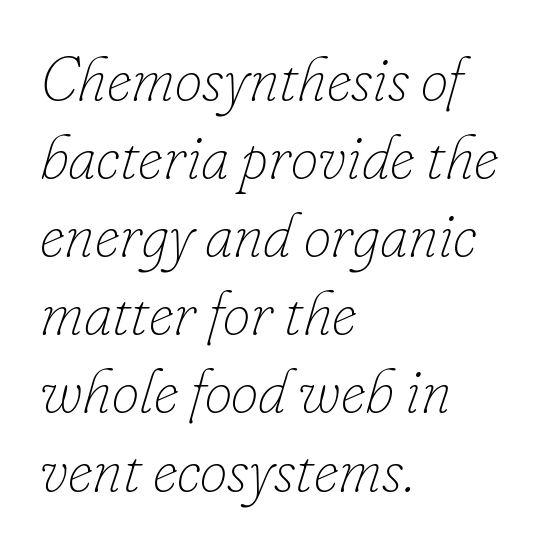
{"italic": "yes", "lean": "right", "slant_degrees": 16, "bold": "no", "weight": "thin", "width": "normal", "stroke_contrast": "low", "x_height": "small", "monospaced": "no", "underline": "no", "align": "left", "line_spacing": "normal", "line_spacing_ratio": 1.26, "letter_spacing": "normal", "letter_spacing_em": 0.0, "glyph_px": 62}
